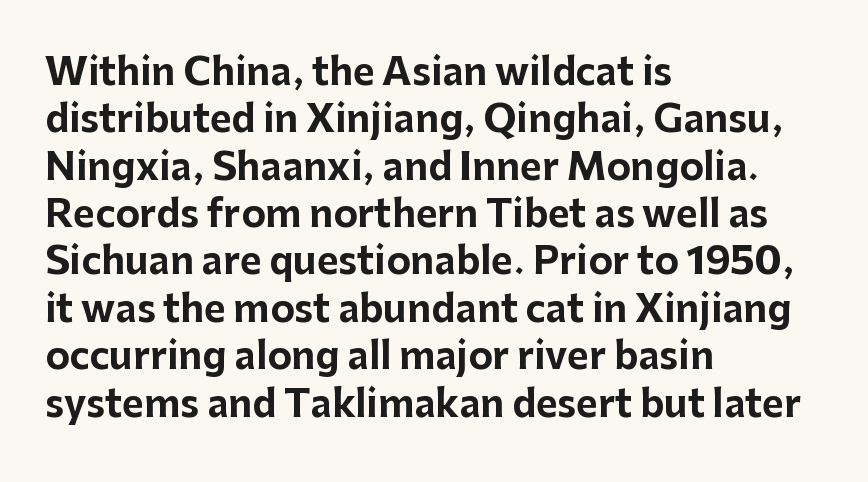
{"serif": "no", "italic": "no", "bold": "yes", "weight": "bold", "width": "normal", "stroke_contrast": "low", "x_height": "medium", "monospaced": "no", "underline": "no", "align": "left", "line_spacing": "normal", "line_spacing_ratio": 1.28, "letter_spacing": "normal", "letter_spacing_em": 0.0, "glyph_px": 37}
